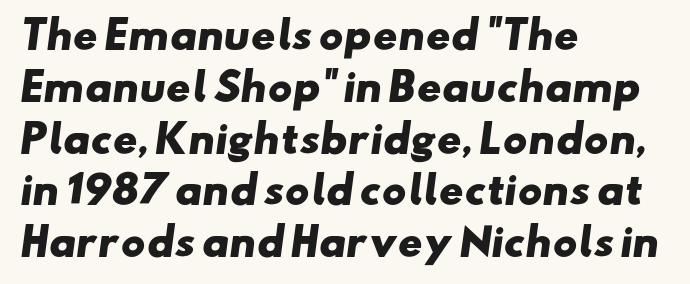
The image shows 37 px heavy, wide sans-serif type; set left-aligned, normal line spacing (1.4x), normal letter spacing, not underlined; low stroke contrast and a small x-height.
